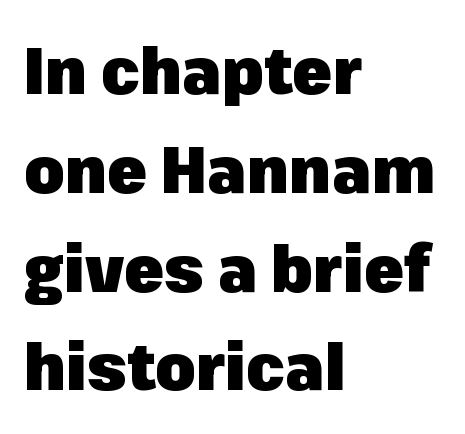
Q: Is the text bold? A: Yes.
Q: Is the text italic (slanted)? A: No, it is upright.
Q: Is the typeface a serif or a sans-serif typeface? A: Sans-serif.
Q: Is the text underlined? A: No.
Q: How is the paragraph aligned? A: Left-aligned.
Q: Is the spacing between letters normal or unusually wide? A: Normal.
Q: Is the spacing between lines tight, normal or loose? A: Normal.
Q: Width (condensed, normal, or wide)? A: Normal.
Q: Stroke contrast? A: Low.
Q: x-height? A: Medium.
Q: Monospaced? A: No.
